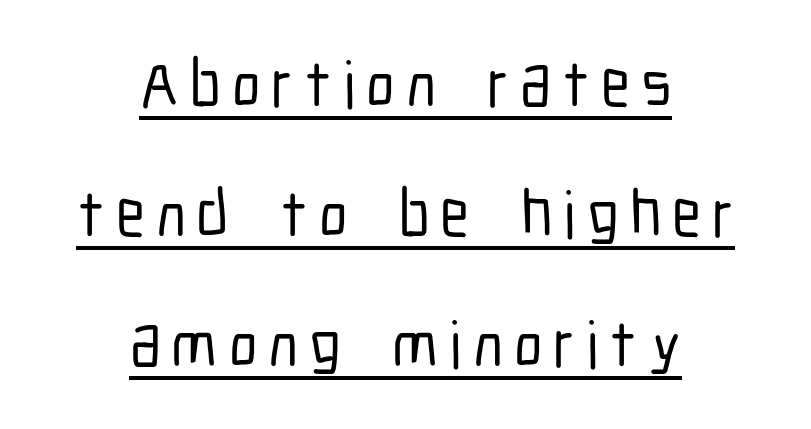
Q: Is the text italic (slanted)? A: No, it is upright.
Q: Is the typeface a serif or a sans-serif typeface? A: Sans-serif.
Q: Is the text underlined? A: Yes.
Q: How is the paragraph aligned? A: Centered.
Q: Is the spacing between lines tight, normal or loose? A: Loose.
Q: Width (condensed, normal, or wide)? A: Condensed.
Q: Stroke contrast? A: Low.
Q: x-height? A: Medium.
Q: Monospaced? A: No.
